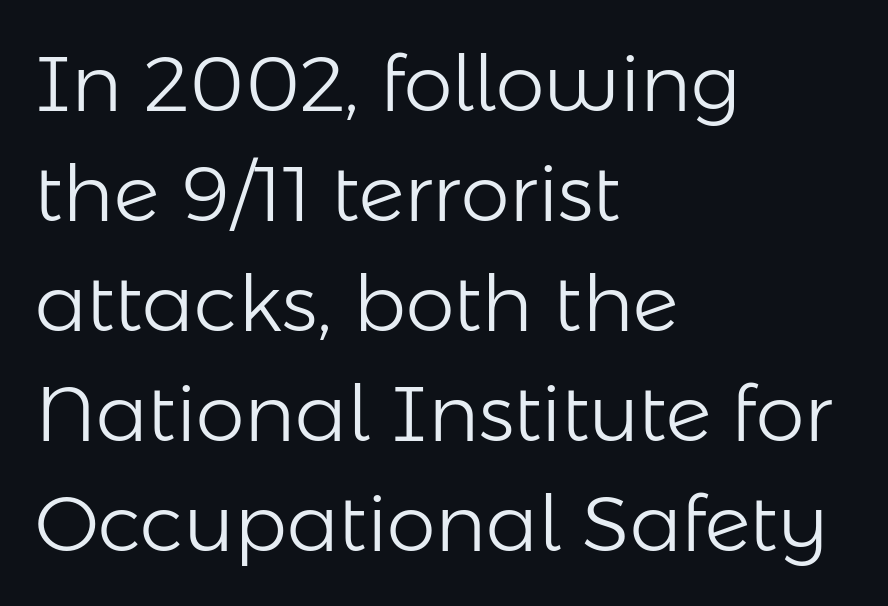
Q: Is the text bold? A: No.
Q: Is the text italic (slanted)? A: No, it is upright.
Q: Is the typeface a serif or a sans-serif typeface? A: Sans-serif.
Q: Is the text underlined? A: No.
Q: How is the paragraph aligned? A: Left-aligned.
Q: Is the spacing between letters normal or unusually wide? A: Normal.
Q: Is the spacing between lines tight, normal or loose? A: Normal.
Q: Width (condensed, normal, or wide)? A: Normal.
Q: Stroke contrast? A: Low.
Q: x-height? A: Medium.
Q: Monospaced? A: No.
